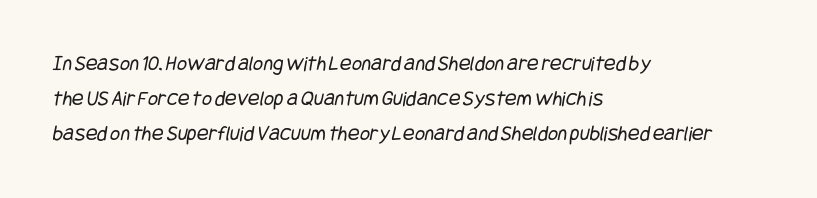
{"bold": "no", "underline": "no", "align": "left", "line_spacing": "normal", "line_spacing_ratio": 1.6, "letter_spacing": "normal", "letter_spacing_em": 0.0, "glyph_px": 22}
